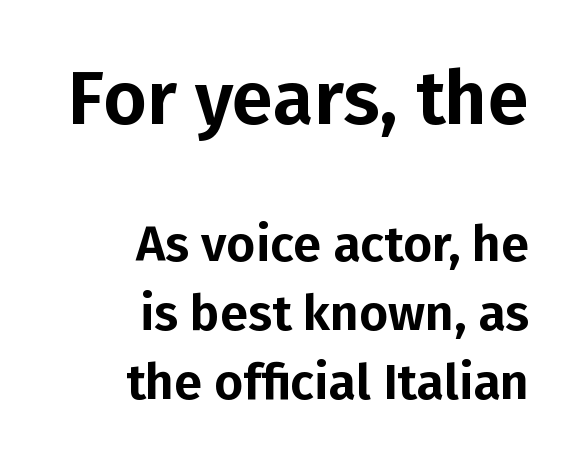
The letters in the upper block stand taller than those in the block below. The lines in this sample share a right terminus and differ only in where they begin. Ascenders rise straight up at ninety degrees. Spacing verdict: proportional, widths tailored to each character. Honestly, the row spacing looks completely unremarkable.
